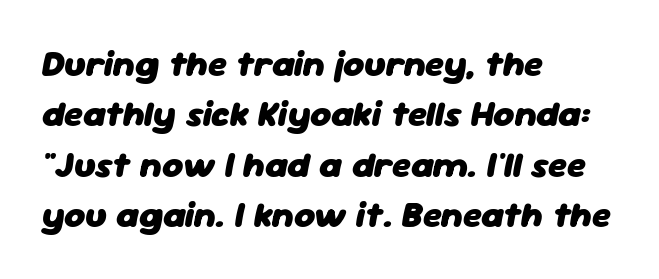
Thick stems and heavy bowls — unmistakably bold. Descenders are the only things crossing below the line. There is no visible air inserted between adjacent glyphs. Notice how the passage keeps a crisp vertical edge on the left only. Slant detected: the letters are inclined. How would I describe the line gaps? Plain and ordinary.
